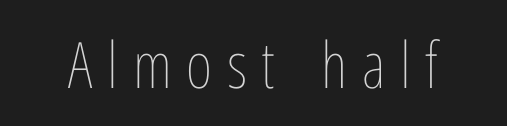
The image shows 64 px thin, condensed type, upright; set unusually wide letter spacing (+0.23 em), not underlined; low stroke contrast and a medium x-height.
